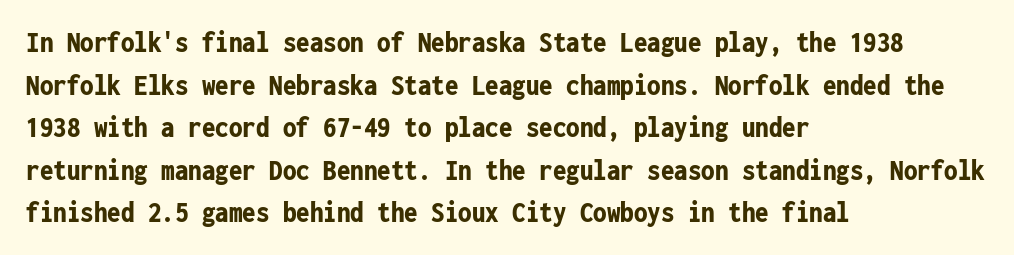
The image shows 30 px bold, condensed sans-serif type, upright, monospaced; set left-aligned, normal line spacing (1.42x), normal letter spacing, not underlined; low stroke contrast and a medium x-height.
